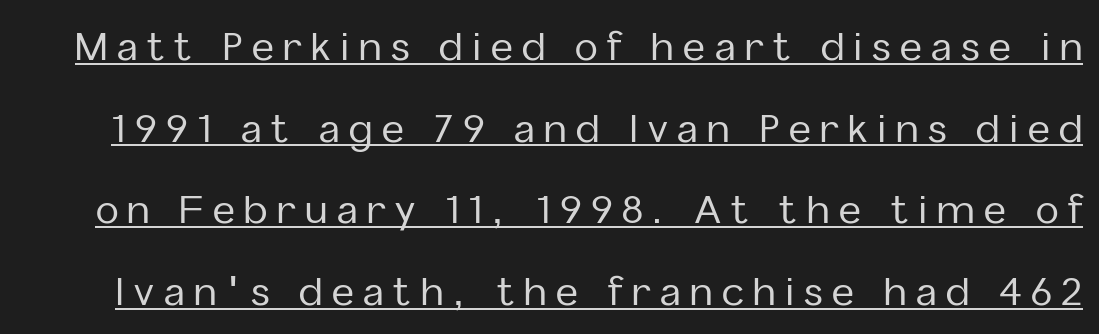
You can see a thin bar hugging the bottom of the glyphs. Glyph-to-glyph distance is far greater than everyday printed text. Reading down the column, the eye jumps a long way to each next line. You could not count columns in this text — the font is proportionally spaced.
